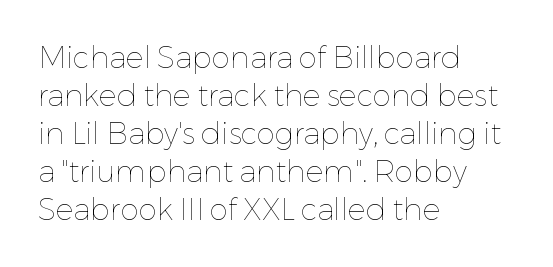
The image shows 30 px thin type, upright; set left-aligned, normal line spacing (1.27x), normal letter spacing, not underlined; low stroke contrast and a medium x-height.
